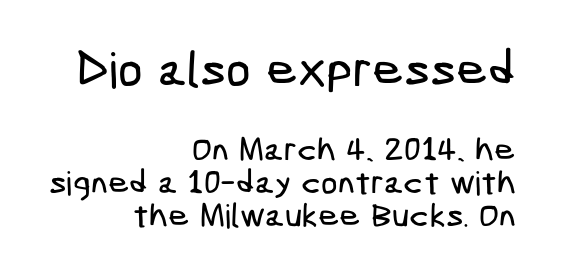
The image shows 49 px condensed sans-serif type; set right-aligned, tight line spacing (1.0x), normal letter spacing, not underlined; the first (top) block is 1.48x larger; low stroke contrast and a medium x-height.
